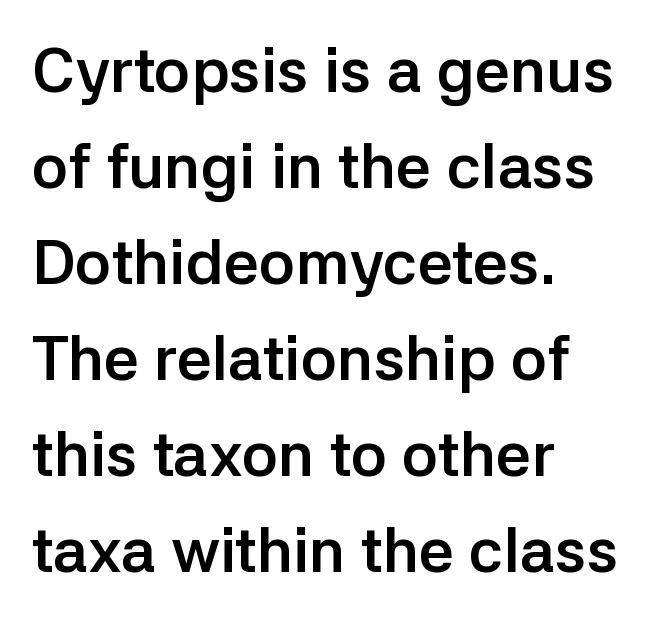
The image shows 62 px semibold sans-serif type, upright; set left-aligned, normal line spacing (1.55x), normal letter spacing, not underlined; low stroke contrast and a medium x-height.
